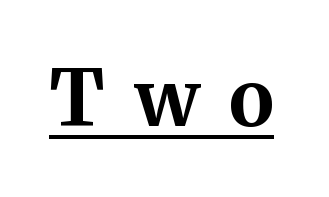
Q: Is the text bold? A: Yes.
Q: Is the text italic (slanted)? A: No, it is upright.
Q: Is the typeface a serif or a sans-serif typeface? A: Serif.
Q: Is the text underlined? A: Yes.
Q: Is the spacing between letters normal or unusually wide? A: Unusually wide.
Q: Width (condensed, normal, or wide)? A: Normal.
Q: Stroke contrast? A: Medium.
Q: x-height? A: Medium.
Q: Monospaced? A: No.
